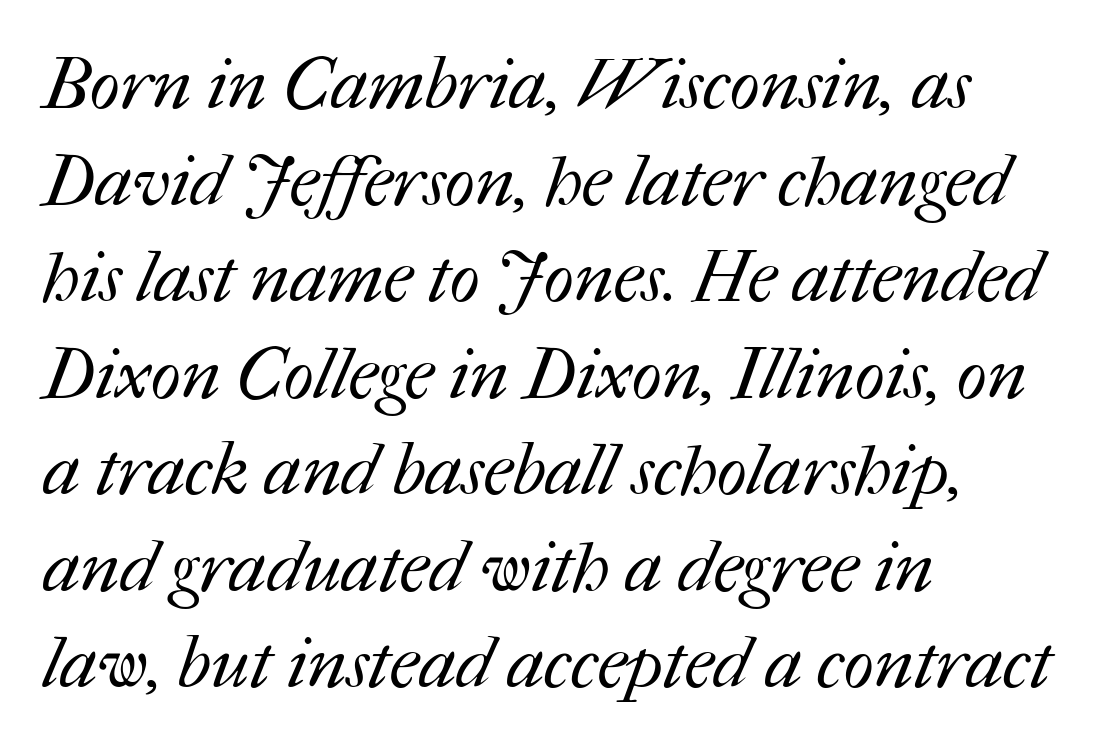
The image shows 71 px regular-weight type; set left-aligned, normal line spacing (1.36x), normal letter spacing, not underlined; medium stroke contrast and a medium x-height.
